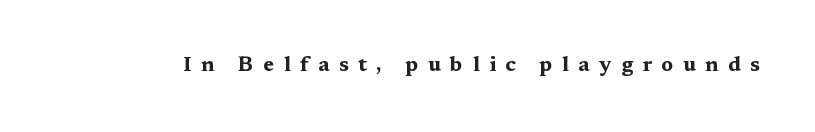
{"italic": "no", "bold": "yes", "underline": "no", "letter_spacing": "wide", "letter_spacing_em": 0.45, "glyph_px": 21}
